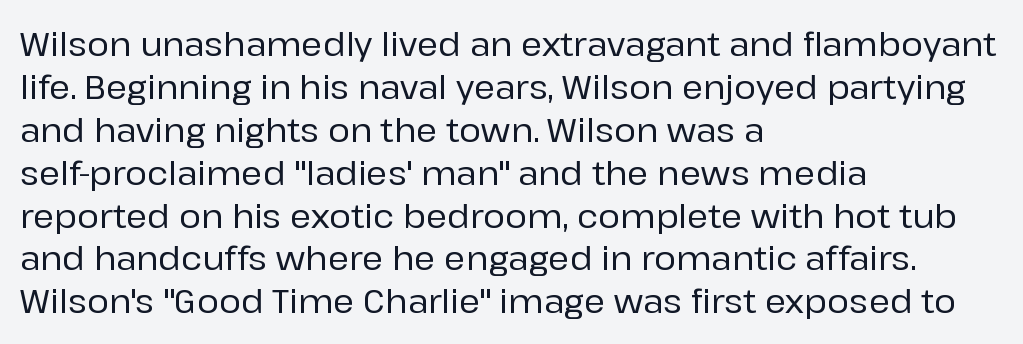
Q: Is the text italic (slanted)? A: No, it is upright.
Q: Is the typeface a serif or a sans-serif typeface? A: Sans-serif.
Q: Is the text underlined? A: No.
Q: How is the paragraph aligned? A: Left-aligned.
Q: Is the spacing between letters normal or unusually wide? A: Normal.
Q: Is the spacing between lines tight, normal or loose? A: Normal.
Q: Width (condensed, normal, or wide)? A: Normal.
Q: Stroke contrast? A: Low.
Q: x-height? A: Medium.
Q: Monospaced? A: No.
